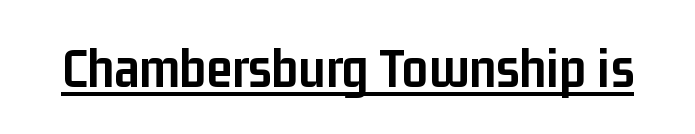
{"serif": "no", "italic": "no", "bold": "yes", "weight": "semibold", "width": "condensed", "stroke_contrast": "low", "x_height": "medium", "monospaced": "no", "underline": "yes", "letter_spacing": "normal", "letter_spacing_em": 0.0, "glyph_px": 58}
